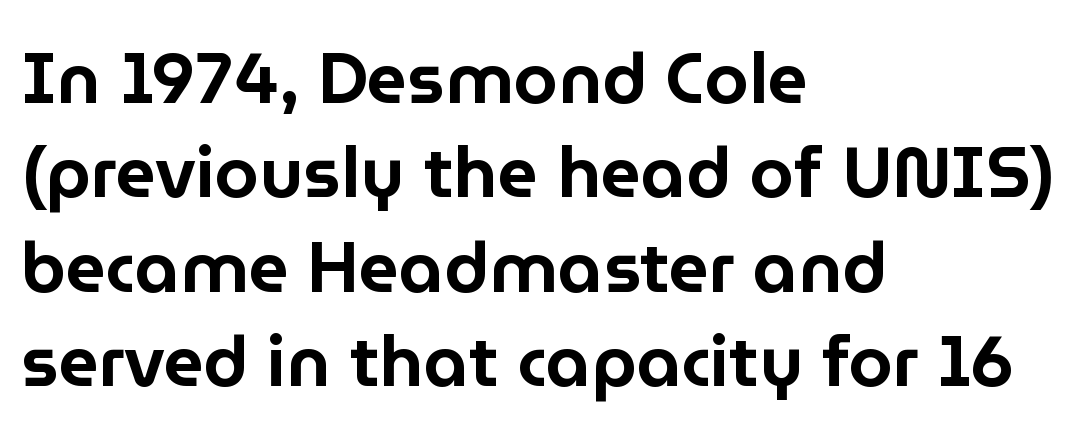
The image shows 71 px sans-serif type, upright; set left-aligned, normal line spacing (1.33x), normal letter spacing, not underlined; low stroke contrast and a medium x-height.
